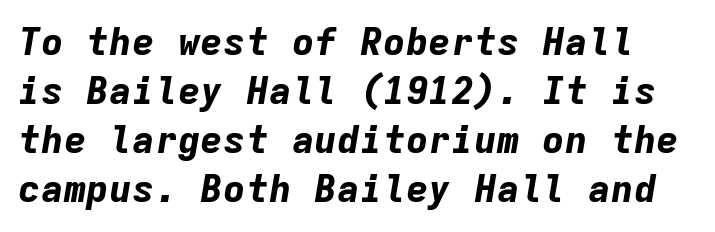
Q: Is the text bold? A: Yes.
Q: Is the text italic (slanted)? A: Yes, it leans right by about 9 degrees.
Q: Is the text underlined? A: No.
Q: Is the spacing between letters normal or unusually wide? A: Normal.
Q: Is the spacing between lines tight, normal or loose? A: Normal.
Q: Width (condensed, normal, or wide)? A: Normal.
Q: Stroke contrast? A: Low.
Q: x-height? A: Medium.
Q: Monospaced? A: Yes.
